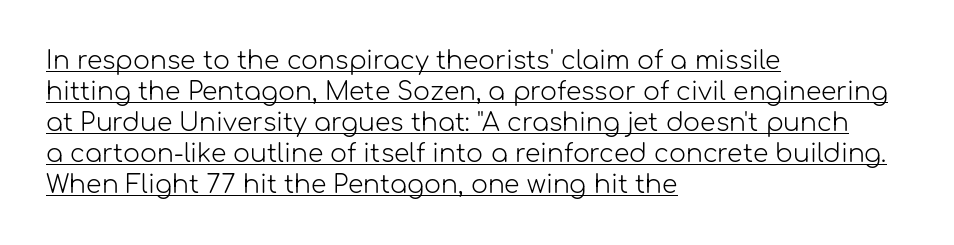
{"italic": "no", "bold": "no", "underline": "yes", "align": "left", "line_spacing_ratio": 1.24, "letter_spacing": "normal", "letter_spacing_em": 0.0, "glyph_px": 25}
